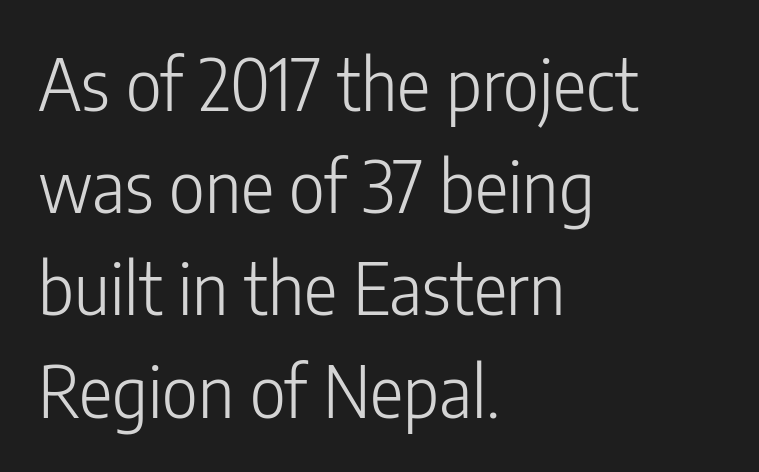
The image shows 70 px light, condensed sans-serif type, upright; set left-aligned, normal line spacing (1.46x), normal letter spacing, not underlined; low stroke contrast and a medium x-height.
